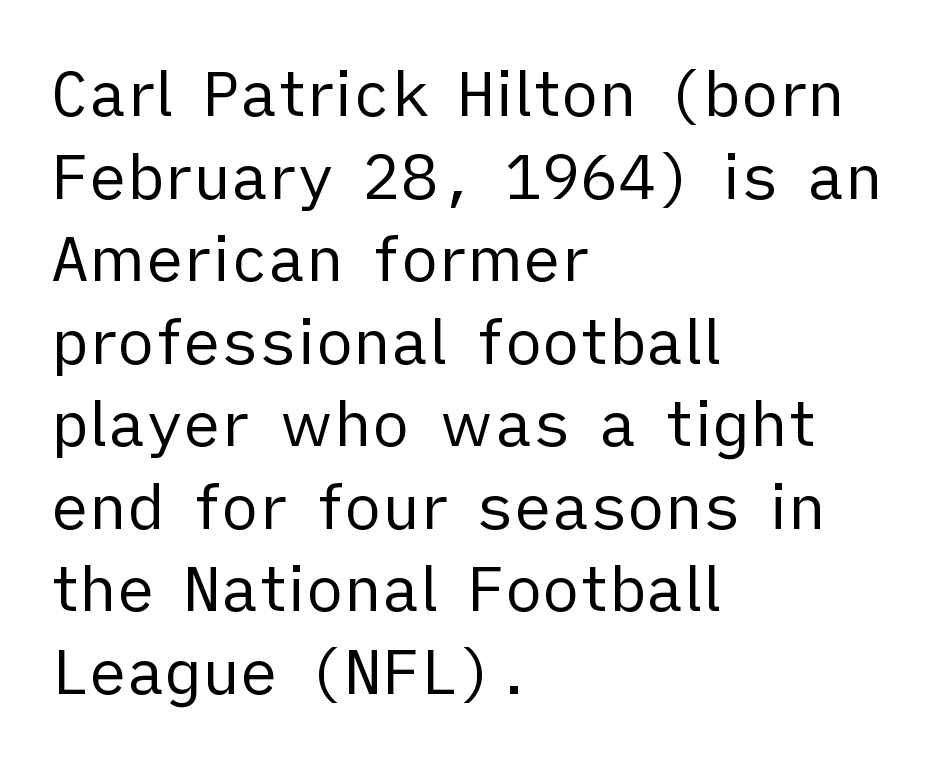
No extra ink here — the face is not bold. Regarding leading, the lines here are spaced in the standard way. The specimen reads as upright at a glance. Beneath every word, the page is bare. The lines are quadded left. Between one letter and the next there's only the usual sliver of space.
